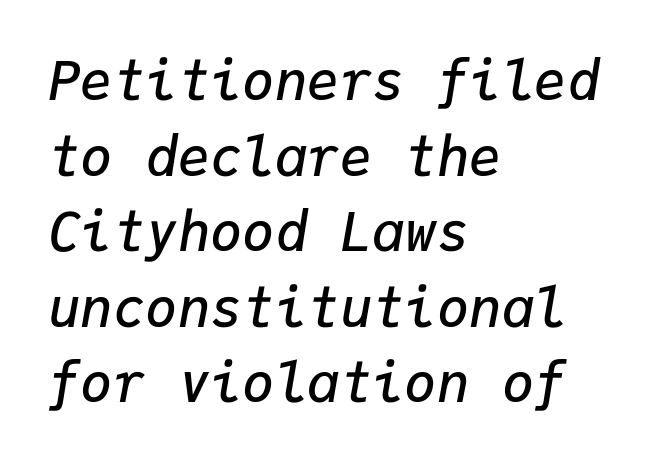
{"italic": "yes", "lean": "right", "slant_degrees": 9, "bold": "semi", "weight": "semibold", "width": "normal", "stroke_contrast": "low", "x_height": "medium", "monospaced": "yes", "underline": "no", "align": "left", "line_spacing": "normal", "line_spacing_ratio": 1.4, "letter_spacing": "normal", "letter_spacing_em": 0.0, "glyph_px": 54}
